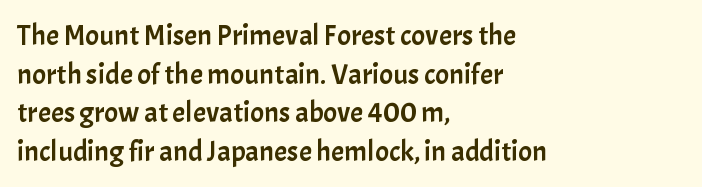
Casual observation: everything's shoved over to the left. Are there feet on the stems? There aren't — it's a sans. Check the space under the baseline: it is left empty. Characters remain perfectly vertical along every line. Inter-character spacing is left at the font's built-in metrics.
